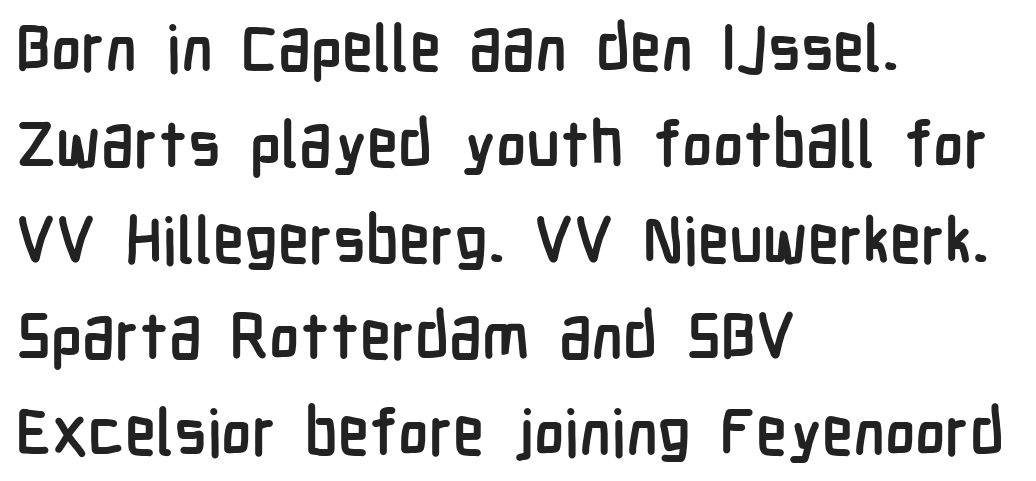
{"serif": "no", "italic": "no", "bold": "yes", "weight": "semibold", "width": "condensed", "stroke_contrast": "low", "x_height": "medium", "monospaced": "no", "underline": "no", "align": "left", "line_spacing": "normal", "line_spacing_ratio": 1.5, "letter_spacing": "normal", "letter_spacing_em": 0.0, "glyph_px": 64}
